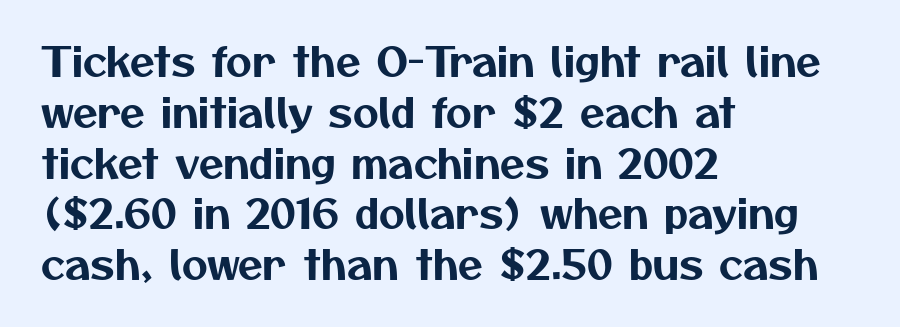
The typesetter chose a ragged-right arrangement here. The space directly below the letters is spotless. Compared with typical body copy, the letter spacing here is the same. Character widths vary here, with narrow letters taking less room than wide ones. This sample uses a sans-serif face. Interline gaps are of average width in this sample.
